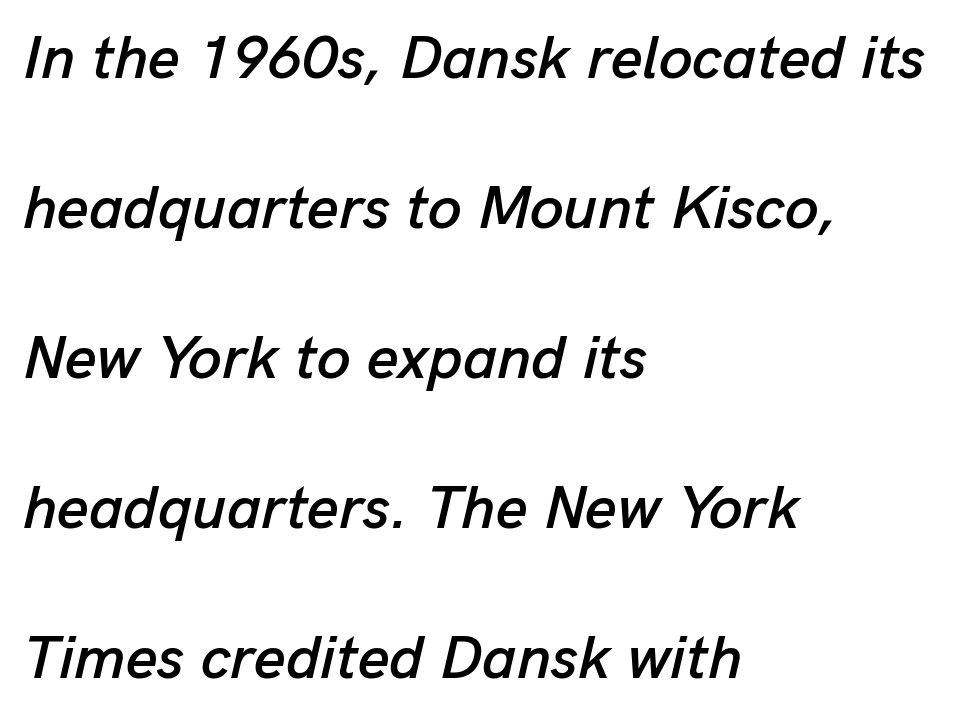
{"italic": "yes", "lean": "right", "slant_degrees": 13, "width": "normal", "stroke_contrast": "low", "x_height": "medium", "monospaced": "no", "underline": "no", "align": "left", "line_spacing": "loose", "line_spacing_ratio": 2.46, "letter_spacing": "normal", "letter_spacing_em": 0.0, "glyph_px": 61}
